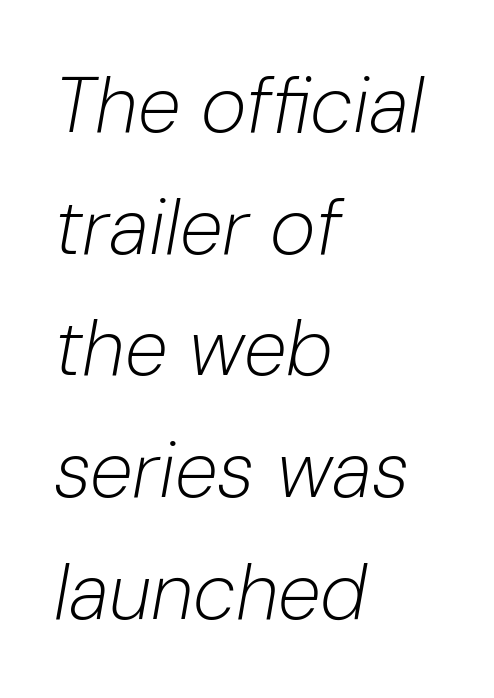
{"italic": "yes", "lean": "right", "slant_degrees": 10, "bold": "no", "weight": "light", "width": "normal", "stroke_contrast": "low", "x_height": "medium", "monospaced": "no", "underline": "no", "align": "left", "line_spacing": "normal", "line_spacing_ratio": 1.56, "letter_spacing": "normal", "letter_spacing_em": 0.0, "glyph_px": 78}
